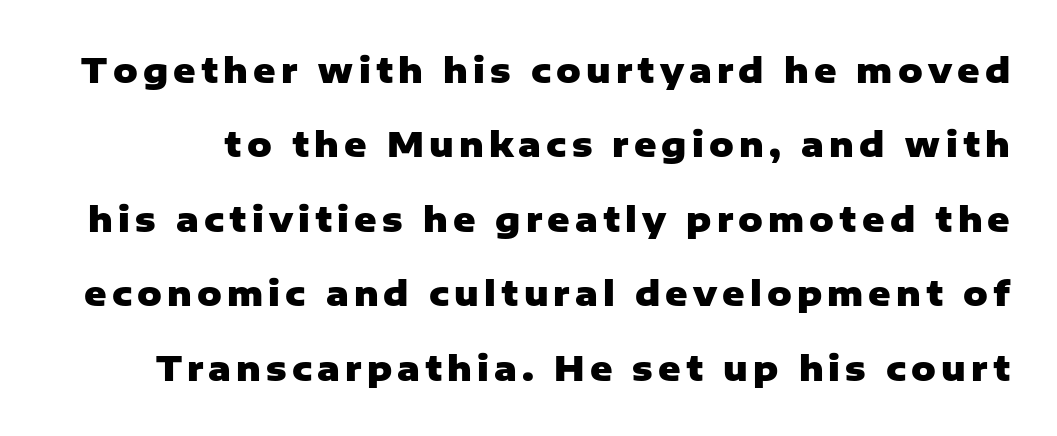
{"serif": "no", "italic": "no", "bold": "yes", "weight": "heavy", "width": "normal", "stroke_contrast": "low", "x_height": "medium", "monospaced": "no", "underline": "no", "line_spacing": "loose", "line_spacing_ratio": 2.19, "glyph_px": 34}
